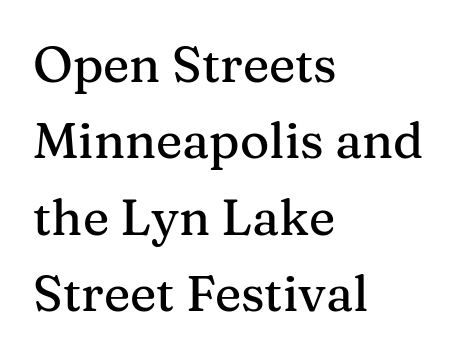
Any mark beneath the type? The region is blank. The paragraph has a hard left edge and a soft right edge. Is there any slant? The stems are plumb. The typeface chosen for these lines features serifs. Rows of type keep a routine distance in the vertical direction. There is no visible air inserted between adjacent glyphs.
